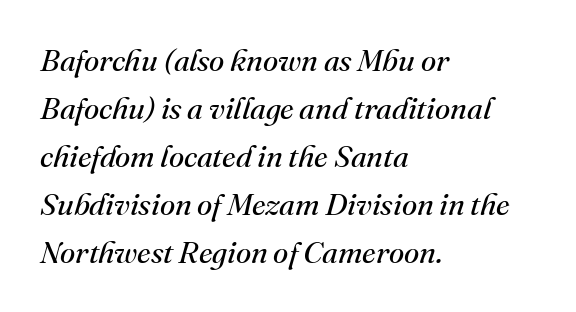
Q: Is the text bold? A: No.
Q: Is the text italic (slanted)? A: Yes, it leans right by about 16 degrees.
Q: Is the typeface a serif or a sans-serif typeface? A: Serif.
Q: Is the text underlined? A: No.
Q: How is the paragraph aligned? A: Left-aligned.
Q: Is the spacing between letters normal or unusually wide? A: Normal.
Q: Is the spacing between lines tight, normal or loose? A: Normal.
Q: Width (condensed, normal, or wide)? A: Normal.
Q: Stroke contrast? A: Medium.
Q: x-height? A: Small.
Q: Monospaced? A: No.
